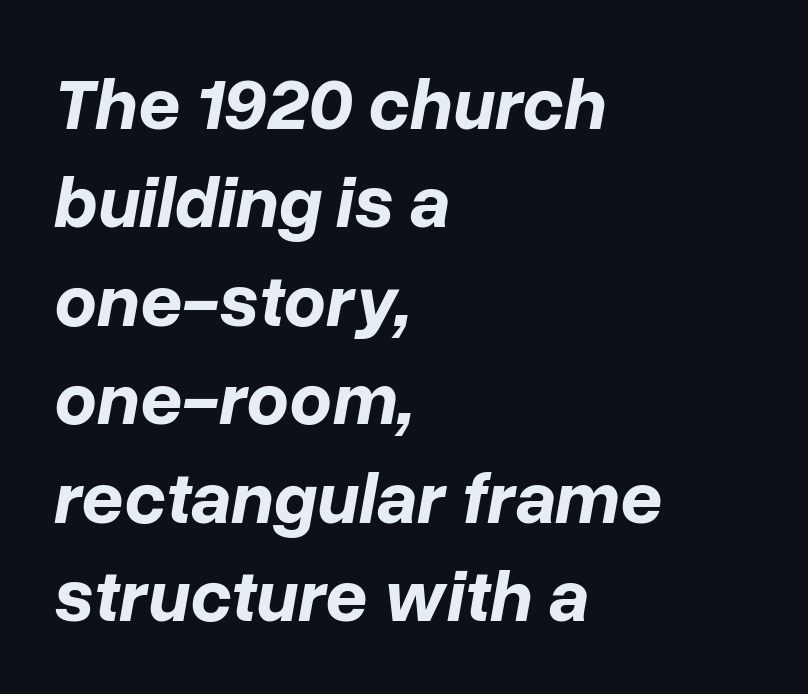
{"italic": "yes", "lean": "right", "slant_degrees": 10, "bold": "yes", "weight": "bold", "width": "normal", "stroke_contrast": "low", "x_height": "medium", "monospaced": "no", "underline": "no", "align": "left", "line_spacing": "normal", "line_spacing_ratio": 1.33, "letter_spacing": "normal", "letter_spacing_em": 0.0, "glyph_px": 74}
